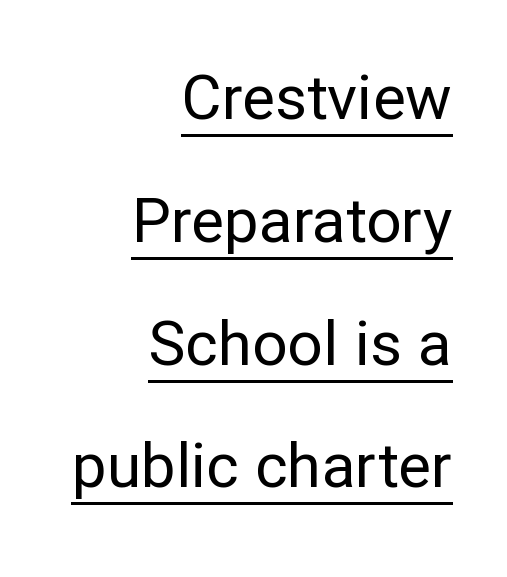
The image shows 62 px regular-weight sans-serif type, upright; set right-aligned, loose line spacing (1.98x), normal letter spacing, underlined; low stroke contrast and a medium x-height.
